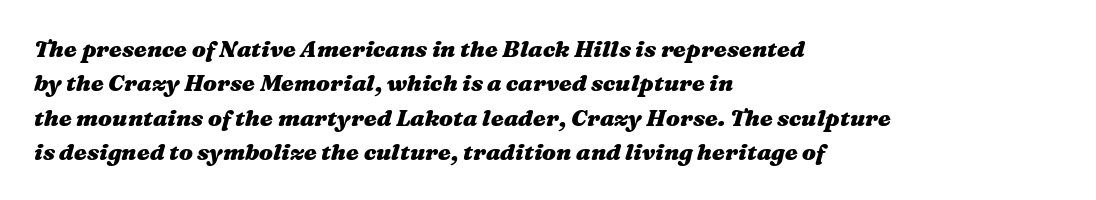
Q: Is the text bold? A: Yes.
Q: Is the text italic (slanted)? A: Yes, it leans right by about 16 degrees.
Q: Is the text underlined? A: No.
Q: How is the paragraph aligned? A: Left-aligned.
Q: Is the spacing between letters normal or unusually wide? A: Normal.
Q: Is the spacing between lines tight, normal or loose? A: Normal.
